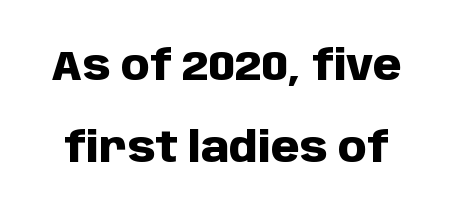
Nope, no serifs anywhere on these letters. The leading is generous, giving the passage an open texture. Set as a true bold cut, around the 700 mark. Note the varied advance widths — an 'i' is clearly narrower than an 'm'. Descenders hang freely into open space. Here the glyphs are tracked normally, forming tight word shapes.
